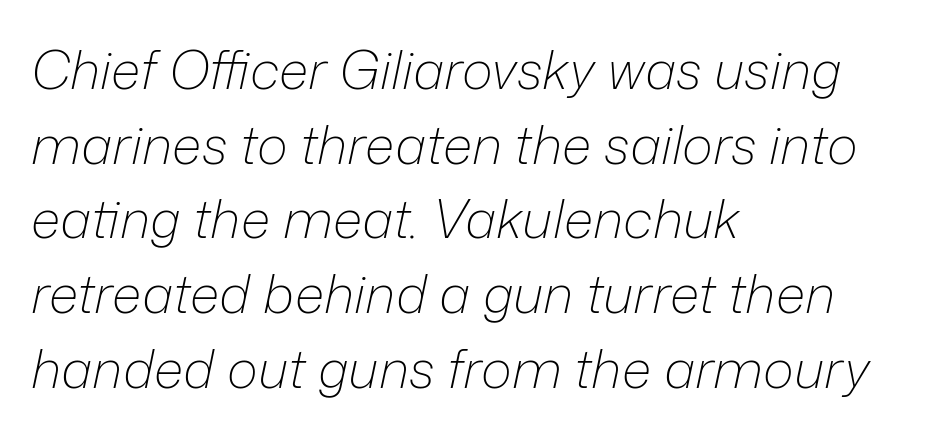
{"italic": "yes", "lean": "right", "slant_degrees": 12, "bold": "no", "weight": "light", "width": "normal", "stroke_contrast": "low", "x_height": "medium", "monospaced": "no", "underline": "no", "align": "left", "line_spacing": "normal", "line_spacing_ratio": 1.41, "letter_spacing": "normal", "letter_spacing_em": 0.0, "glyph_px": 53}
